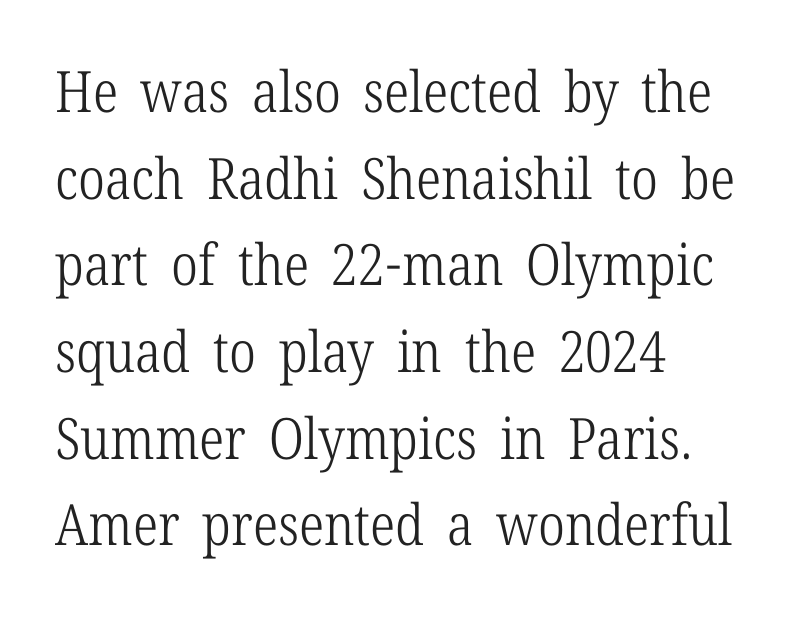
Q: Is the text bold? A: No.
Q: Is the text italic (slanted)? A: No, it is upright.
Q: Is the typeface a serif or a sans-serif typeface? A: Serif.
Q: Is the text underlined? A: No.
Q: How is the paragraph aligned? A: Left-aligned.
Q: Is the spacing between letters normal or unusually wide? A: Normal.
Q: Is the spacing between lines tight, normal or loose? A: Normal.
Q: Width (condensed, normal, or wide)? A: Condensed.
Q: Stroke contrast? A: Low.
Q: x-height? A: Medium.
Q: Monospaced? A: No.
